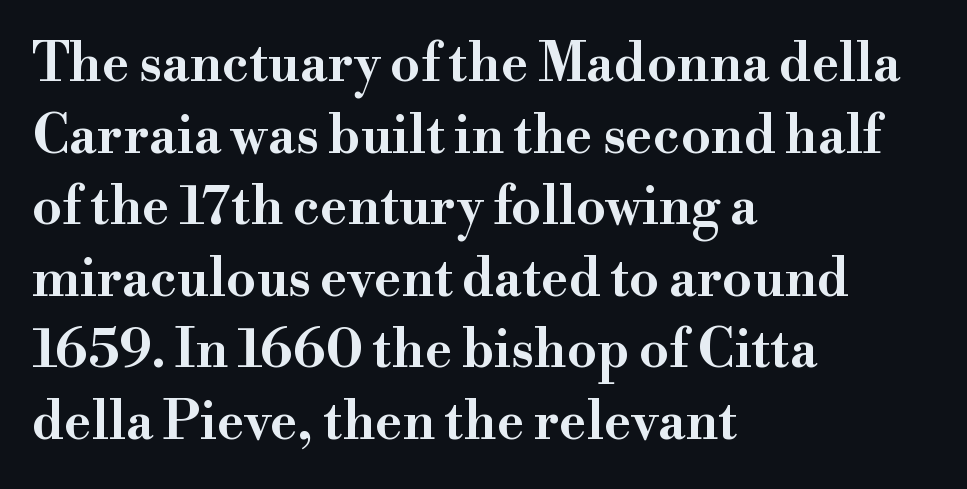
Q: Is the text italic (slanted)? A: No, it is upright.
Q: Is the typeface a serif or a sans-serif typeface? A: Serif.
Q: Is the text underlined? A: No.
Q: How is the paragraph aligned? A: Left-aligned.
Q: Is the spacing between letters normal or unusually wide? A: Normal.
Q: Is the spacing between lines tight, normal or loose? A: Normal.
Q: Width (condensed, normal, or wide)? A: Wide.
Q: Stroke contrast? A: High.
Q: x-height? A: Small.
Q: Monospaced? A: No.
